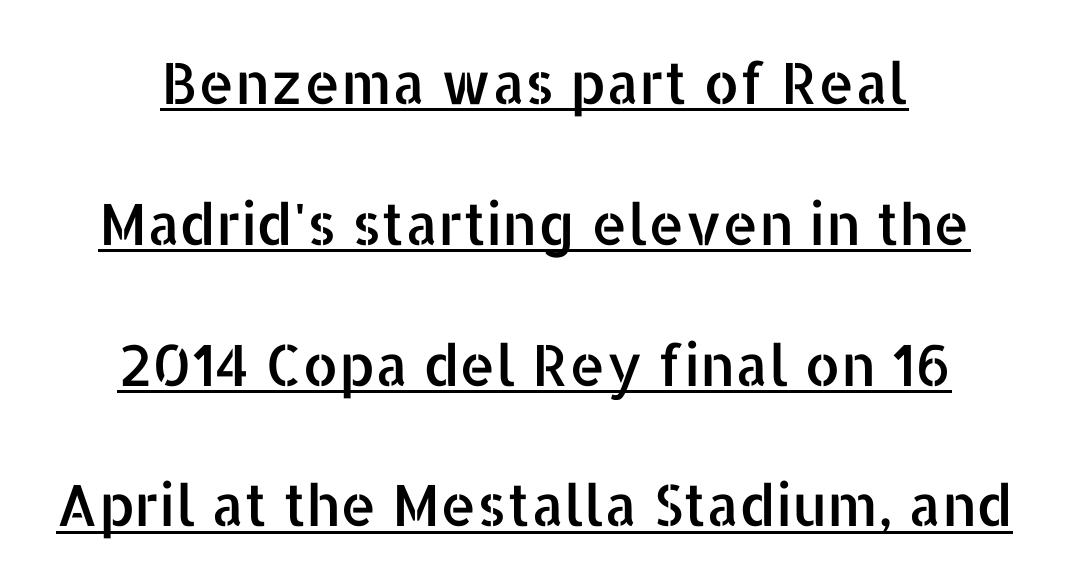
{"serif": "no", "italic": "no", "width": "normal", "stroke_contrast": "low", "x_height": "medium", "monospaced": "no", "underline": "yes", "line_spacing": "loose", "line_spacing_ratio": 2.47, "letter_spacing": "normal", "letter_spacing_em": 0.0, "glyph_px": 57}
